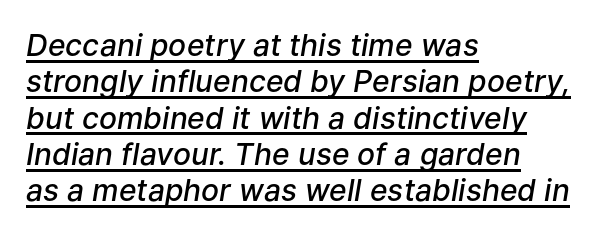
Bold? Not quite — semibold, heavier than regular but stopping short. The text block is weighted toward the left margin, trailing off unevenly rightward. The lettering is marked with a stroke running underneath it. Think of a printed novel: that variable character pitch is what you see here. What stands out about the letter spacing? Nothing — it is the standard amount.
